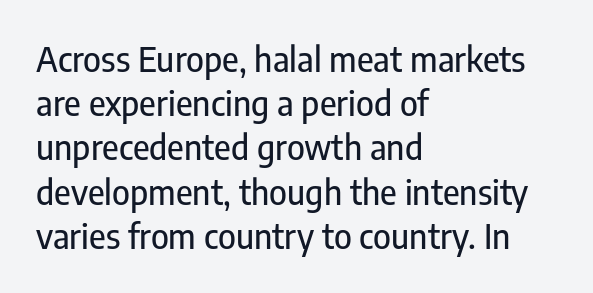
The image shows 34 px condensed sans-serif type, upright; set left-aligned, normal line spacing (1.3x), normal letter spacing, not underlined; low stroke contrast and a medium x-height.
